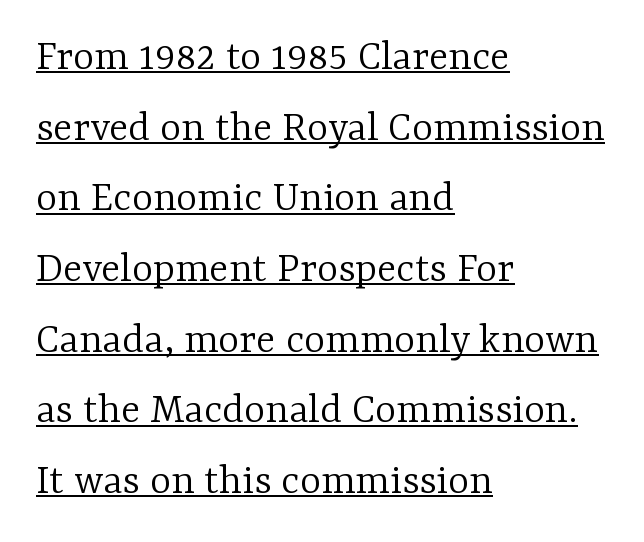
The image shows 45 px light serif type, upright; set left-aligned, normal line spacing (1.57x), normal letter spacing, underlined; low stroke contrast and a medium x-height.
